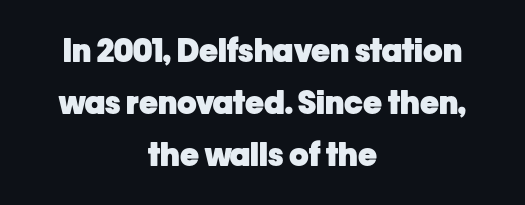
Q: Is the text bold? A: Yes.
Q: Is the text italic (slanted)? A: No, it is upright.
Q: Is the typeface a serif or a sans-serif typeface? A: Sans-serif.
Q: Is the text underlined? A: No.
Q: How is the paragraph aligned? A: Centered.
Q: Is the spacing between letters normal or unusually wide? A: Normal.
Q: Is the spacing between lines tight, normal or loose? A: Normal.
Q: Width (condensed, normal, or wide)? A: Normal.
Q: Stroke contrast? A: Low.
Q: x-height? A: Medium.
Q: Monospaced? A: No.
